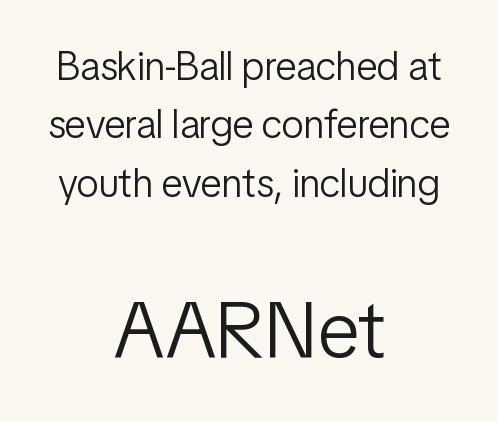
The image shows 79 px light, condensed sans-serif type, upright; set centered, normal line spacing (1.46x), normal letter spacing, not underlined; the second (bottom) block is 1.98x larger; low stroke contrast and a medium x-height.
